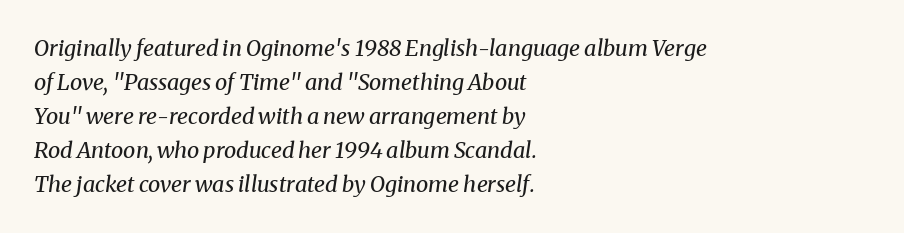
The image shows 22 px text type, italic (leaning right); set left-aligned, normal line spacing (1.55x), normal letter spacing, not underlined.
